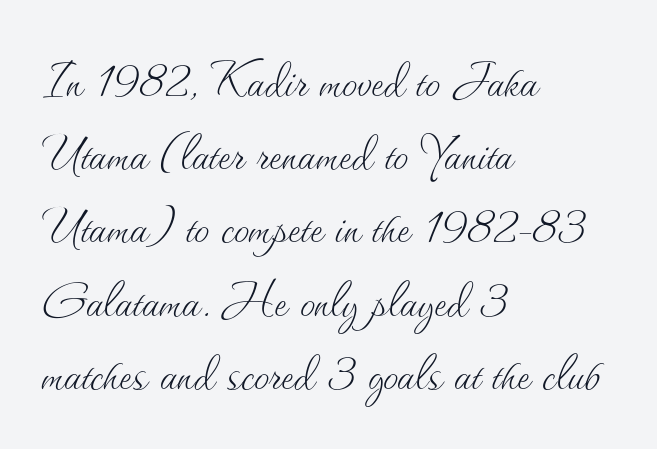
The image shows 61 px thin type; set left-aligned, line spacing 1.2x, normal letter spacing, not underlined; medium stroke contrast and a small x-height.
